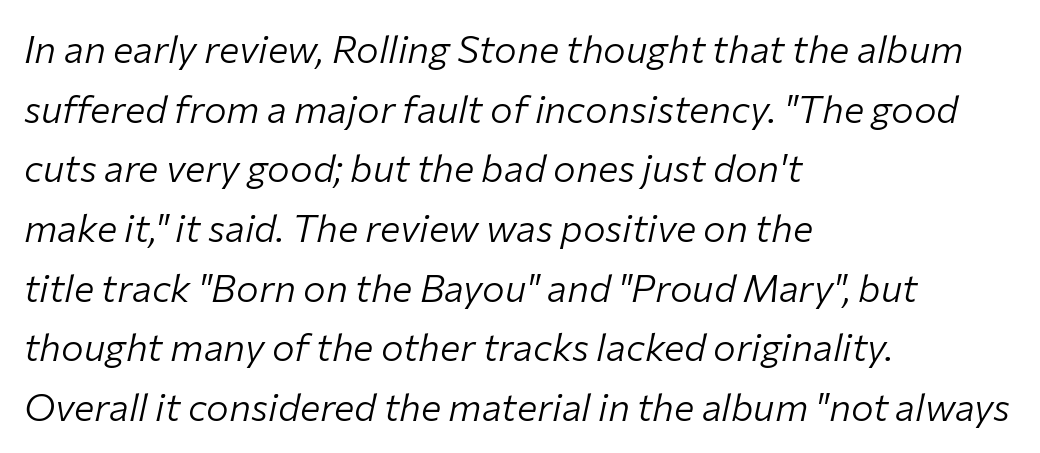
Q: Is the text bold? A: No.
Q: Is the text italic (slanted)? A: Yes, it leans right by about 12 degrees.
Q: Is the text underlined? A: No.
Q: How is the paragraph aligned? A: Left-aligned.
Q: Is the spacing between letters normal or unusually wide? A: Normal.
Q: Is the spacing between lines tight, normal or loose? A: Normal.
Q: Width (condensed, normal, or wide)? A: Normal.
Q: Stroke contrast? A: Low.
Q: x-height? A: Medium.
Q: Monospaced? A: No.
